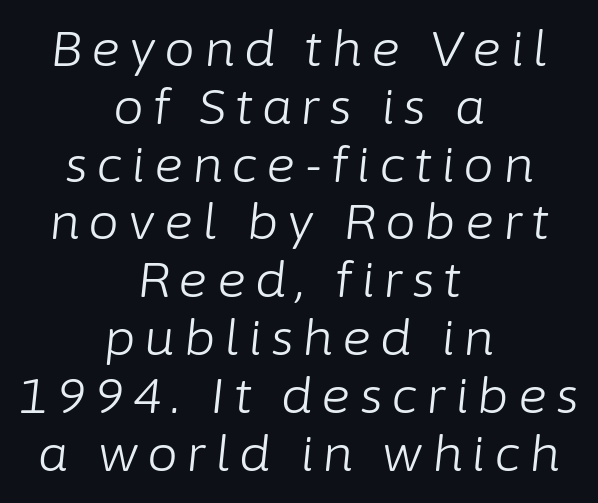
A typesetter would call this proportional, since set widths differ per character. The typesetting does not lean heavy: it is not bold. One-word summary of the alignment: center. Check the space under the baseline: it is left empty. The passage shown leans; its letterforms are oblique.
